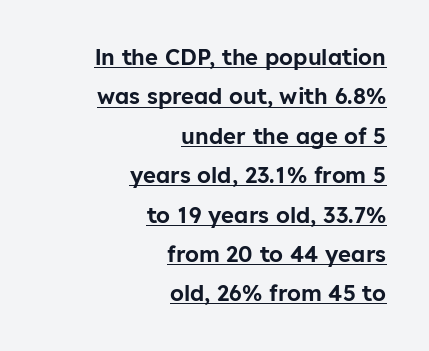
The image shows 22 px text type, upright; set right-aligned, line spacing 1.79x, normal letter spacing, underlined.
